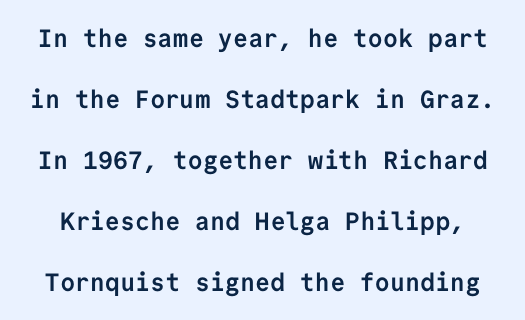
Q: Is the text bold? A: Yes.
Q: Is the text italic (slanted)? A: No, it is upright.
Q: Is the text underlined? A: No.
Q: Is the spacing between letters normal or unusually wide? A: Normal.
Q: Is the spacing between lines tight, normal or loose? A: Loose.
